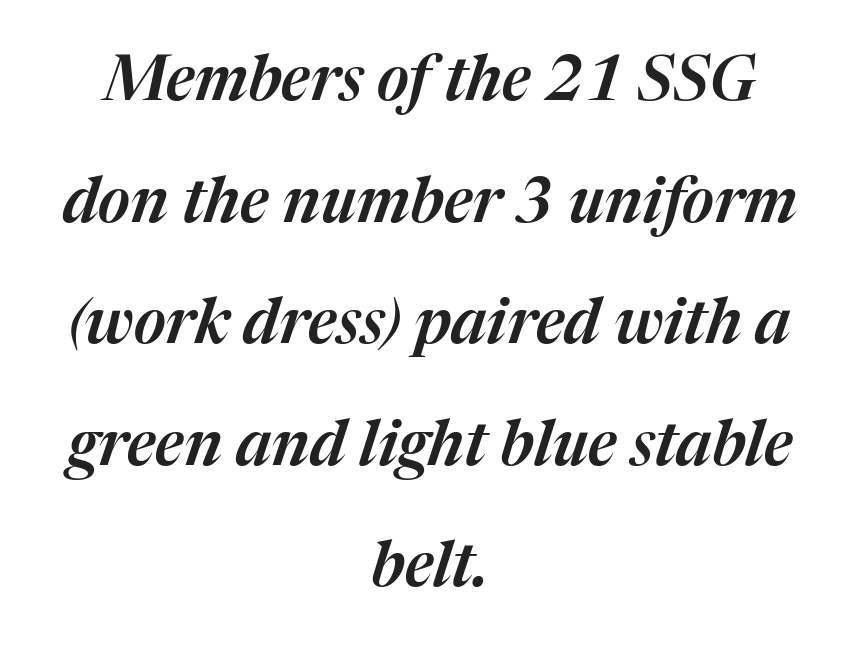
Q: Is the text italic (slanted)? A: Yes, it leans right by about 17 degrees.
Q: Is the text underlined? A: No.
Q: How is the paragraph aligned? A: Centered.
Q: Is the spacing between letters normal or unusually wide? A: Normal.
Q: Is the spacing between lines tight, normal or loose? A: Loose.
Q: Width (condensed, normal, or wide)? A: Normal.
Q: Stroke contrast? A: Medium.
Q: x-height? A: Medium.
Q: Monospaced? A: No.
